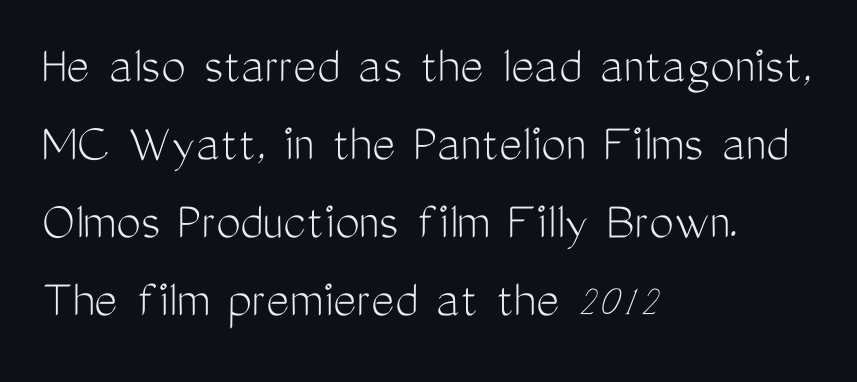
Q: Is the text bold? A: No.
Q: Is the text italic (slanted)? A: No, it is upright.
Q: Is the typeface a serif or a sans-serif typeface? A: Sans-serif.
Q: Is the text underlined? A: No.
Q: How is the paragraph aligned? A: Left-aligned.
Q: Is the spacing between letters normal or unusually wide? A: Normal.
Q: Is the spacing between lines tight, normal or loose? A: Normal.
Q: Width (condensed, normal, or wide)? A: Condensed.
Q: Stroke contrast? A: Medium.
Q: x-height? A: Medium.
Q: Monospaced? A: No.
